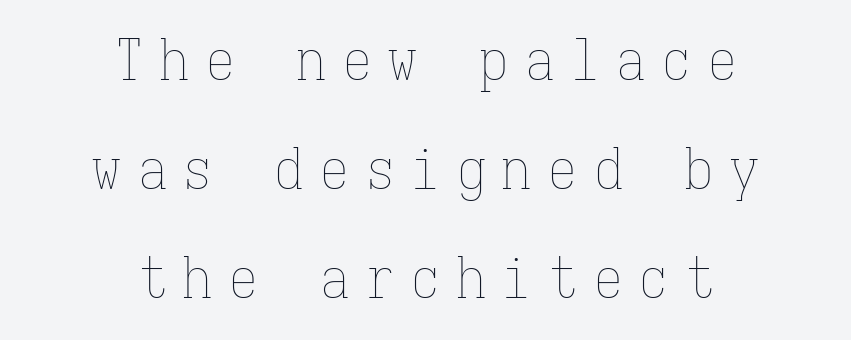
Loose tracking; the words dissolve into strings of separated letters. This is roman type, the default non-slanted kind. The rendering uses typewriter-style spacing with identical character cells. Students, observe: this is what heavily led, spacious text looks like. Reading down the block, each line starts at a different indent, mirrored at its end.
